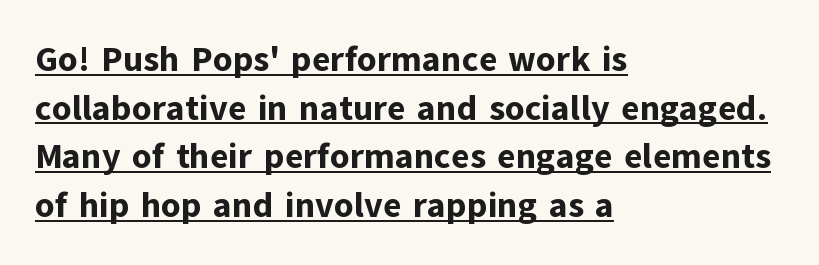
The face used here is a sans, in the tradition of grotesques and geometrics. Caption: bold face, heavy strokes. The face used here is proportionally spaced, like ordinary book or web type. These lines are set flush left with a ragged right edge. Rendered with straight, roman letterforms.
